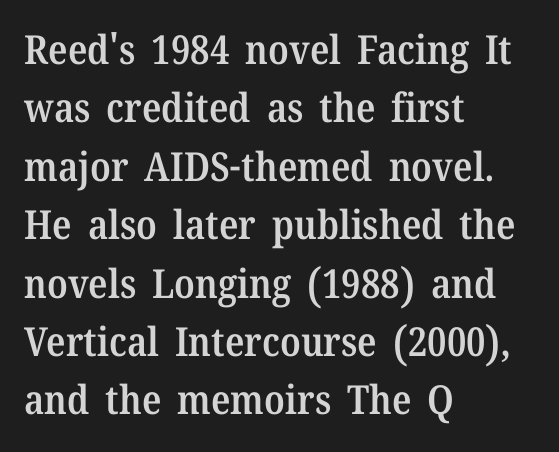
Nope, not italic — everything's standing straight. Compared with an ordinary text face, these strokes are moderately heavier — a semibold. Alignment: flush left. The horizontal fit of the characters is conventional and even.
